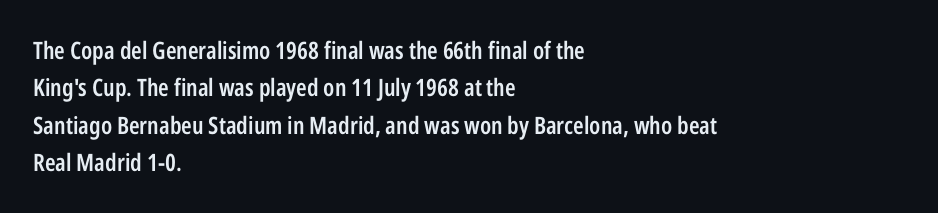
Summary of vertical rhythm: regular, with standard interline spacing. Do the letters lean? They stand straight. The passage is arranged the way most books set body copy — flush left. Bare-footed words on every line. The gaps between neighbouring characters are ordinary and unremarkable.
